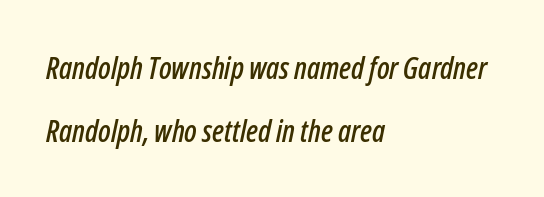
{"italic": "yes", "lean": "right", "slant_degrees": 12, "width": "condensed", "stroke_contrast": "low", "x_height": "medium", "monospaced": "no", "underline": "no", "align": "left", "line_spacing": "loose", "line_spacing_ratio": 2.1, "letter_spacing": "normal", "letter_spacing_em": 0.0, "glyph_px": 30}
